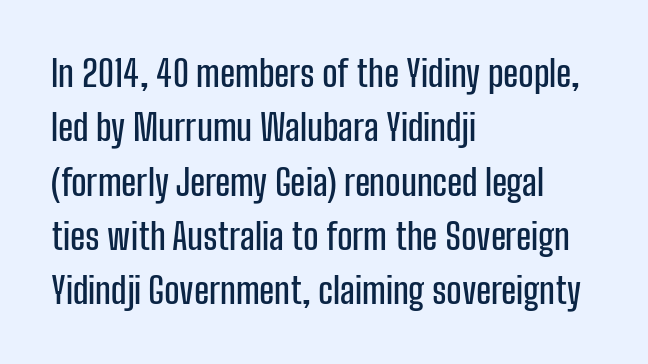
Visually the block forms a straight wall on the left and a jagged coastline on the right. The strip under each line holds only bare page. Posture: straight, roman, zero tilt. Font category for this specimen: sans-serif.
